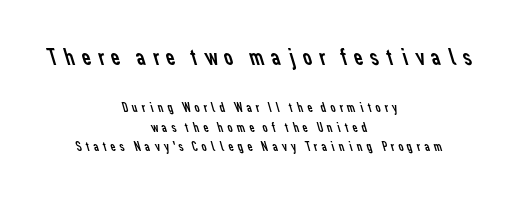
Q: Is the text bold? A: No.
Q: Is the text underlined? A: No.
Q: How is the paragraph aligned? A: Centered.
Q: Is the spacing between letters normal or unusually wide? A: Unusually wide.
Q: Is the spacing between lines tight, normal or loose? A: Normal.
Q: Which block of text is set in a larger size, the first (top) or the second (bottom)? A: The first (top) one.
